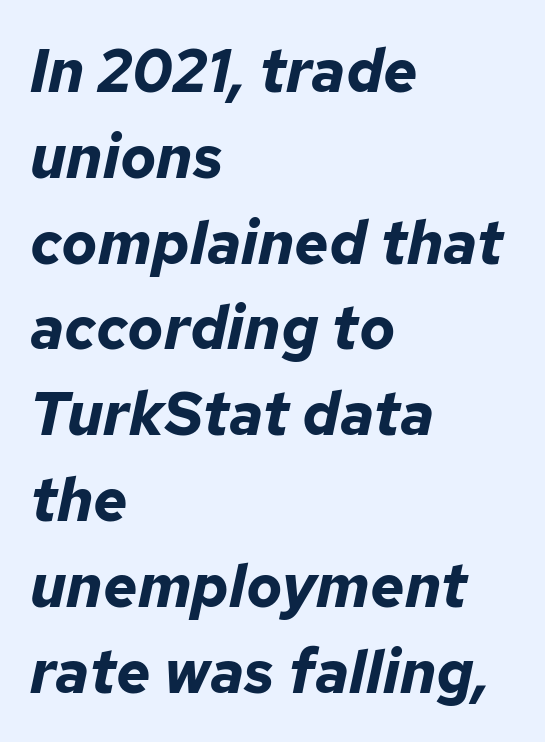
The image shows 60 px bold type, italic (leaning right); set left-aligned, normal line spacing (1.43x), normal letter spacing, not underlined; low stroke contrast and a medium x-height.
